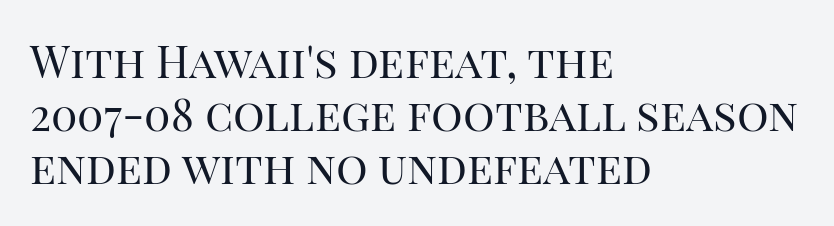
The image shows 44 px regular-weight serif type, upright; set left-aligned, line spacing 1.2x, normal letter spacing, not underlined; high stroke contrast and a large x-height.
